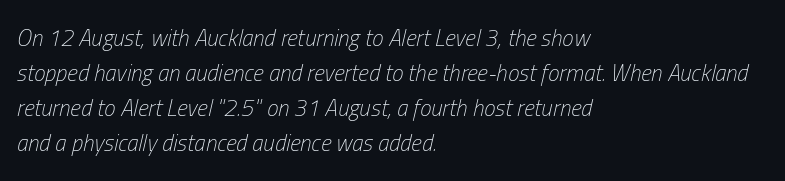
Visually the block forms a straight wall on the left and a jagged coastline on the right. Counters stay open thanks to moderate or lighter strokes. Compared with ordinary roman type, these characters are visibly tilted. Horizontal bands of white between lines are of average thickness.
